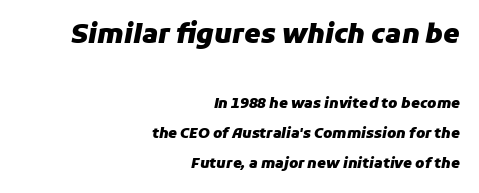
The image shows 26 px bold type, italic (leaning right); set right-aligned, loose line spacing (2.13x), normal letter spacing, not underlined; the first (top) block is 1.86x larger.
